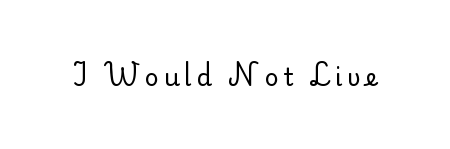
The type sits square on the baseline with zero lean. The strip under each line holds only bare page. Stroke thickness stays within the range of a standard reading face or lighter.
